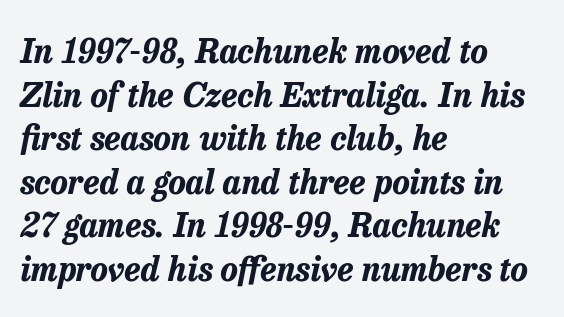
{"italic": "yes", "lean": "right", "slant_degrees": 13, "bold": "yes", "weight": "bold", "width": "normal", "stroke_contrast": "low", "x_height": "medium", "monospaced": "no", "underline": "no", "align": "left", "line_spacing": "normal", "line_spacing_ratio": 1.32, "letter_spacing": "normal", "letter_spacing_em": 0.0, "glyph_px": 33}
